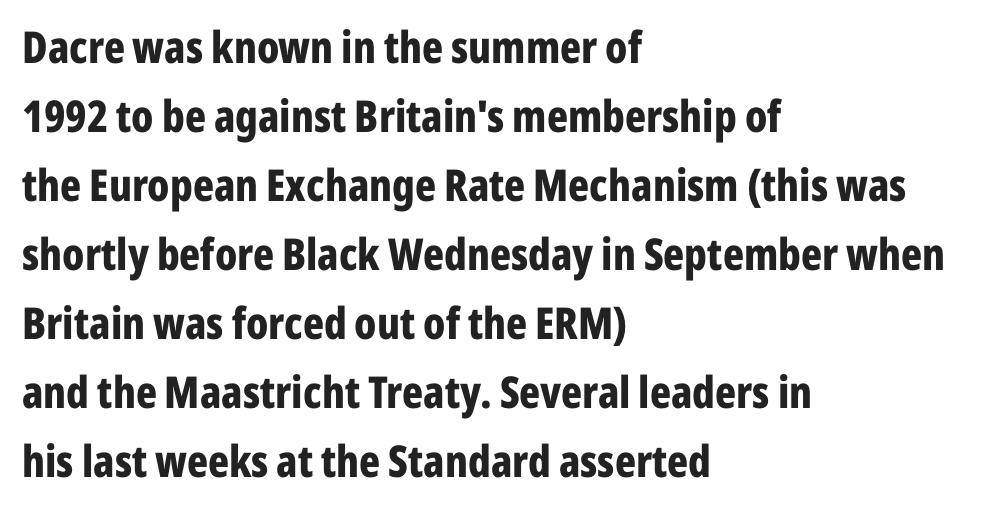
Q: Is the text bold? A: Yes.
Q: Is the text italic (slanted)? A: No, it is upright.
Q: Is the typeface a serif or a sans-serif typeface? A: Sans-serif.
Q: Is the text underlined? A: No.
Q: How is the paragraph aligned? A: Left-aligned.
Q: Is the spacing between letters normal or unusually wide? A: Normal.
Q: Is the spacing between lines tight, normal or loose? A: Normal.
Q: Width (condensed, normal, or wide)? A: Condensed.
Q: Stroke contrast? A: Low.
Q: x-height? A: Medium.
Q: Monospaced? A: No.
